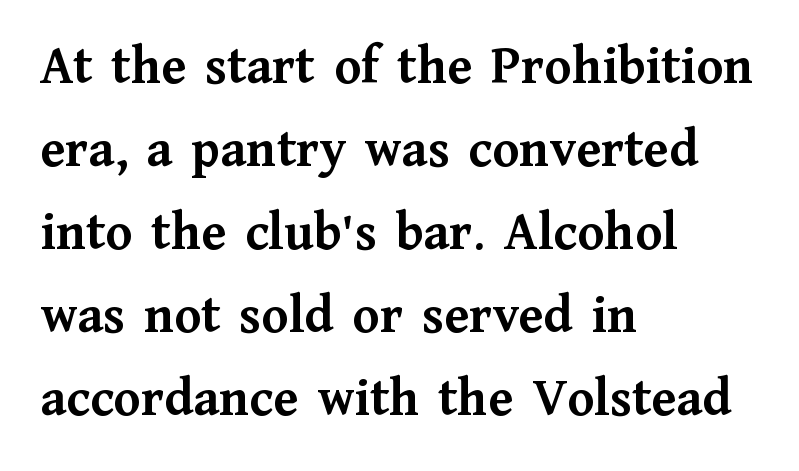
The passage shown is emphatically bold. Rendered with straight, roman letterforms. The typesetter chose a ragged-right arrangement here. This sample has the flowing, uneven cadence of proportional lettering. Anything drawn beneath the words? Only blank space. Little horizontal feet cap the strokes, marking this as serif type.
